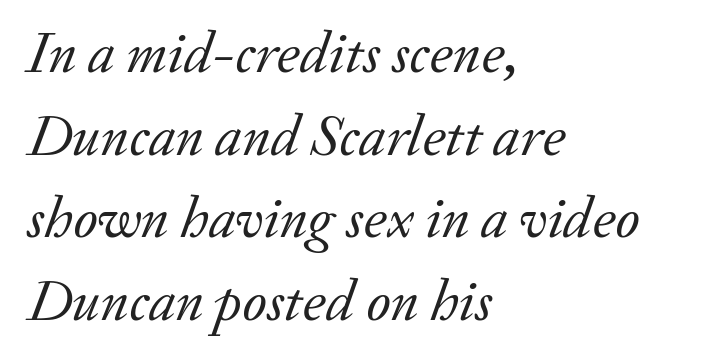
Q: Is the text bold? A: No.
Q: Is the text italic (slanted)? A: Yes, it leans right by about 20 degrees.
Q: Is the typeface a serif or a sans-serif typeface? A: Serif.
Q: Is the text underlined? A: No.
Q: How is the paragraph aligned? A: Left-aligned.
Q: Is the spacing between letters normal or unusually wide? A: Normal.
Q: Is the spacing between lines tight, normal or loose? A: Normal.
Q: Width (condensed, normal, or wide)? A: Normal.
Q: Stroke contrast? A: Low.
Q: x-height? A: Small.
Q: Monospaced? A: No.
